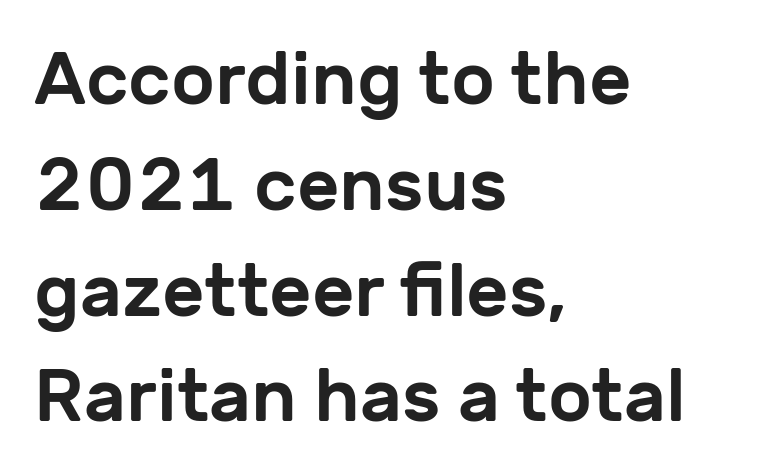
The image shows 74 px sans-serif type, upright; set left-aligned, normal line spacing (1.43x), normal letter spacing, not underlined; low stroke contrast and a medium x-height.
